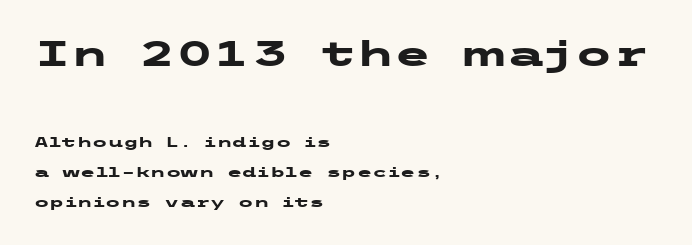
Q: Is the text bold? A: Yes.
Q: Is the text italic (slanted)? A: No, it is upright.
Q: Is the typeface a serif or a sans-serif typeface? A: Sans-serif.
Q: Is the text underlined? A: No.
Q: How is the paragraph aligned? A: Left-aligned.
Q: Is the spacing between letters normal or unusually wide? A: Normal.
Q: Is the spacing between lines tight, normal or loose? A: Loose.
Q: Which block of text is set in a larger size, the first (top) or the second (bottom)? A: The first (top) one.
Q: Width (condensed, normal, or wide)? A: Wide.
Q: Stroke contrast? A: Low.
Q: x-height? A: Medium.
